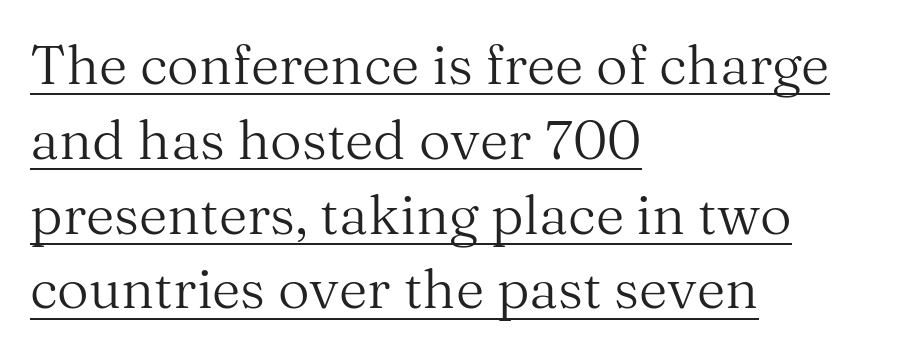
{"serif": "yes", "italic": "no", "bold": "no", "weight": "regular", "width": "normal", "stroke_contrast": "medium", "x_height": "medium", "monospaced": "no", "underline": "yes", "align": "left", "line_spacing": "normal", "line_spacing_ratio": 1.36, "letter_spacing": "normal", "letter_spacing_em": 0.0, "glyph_px": 55}
